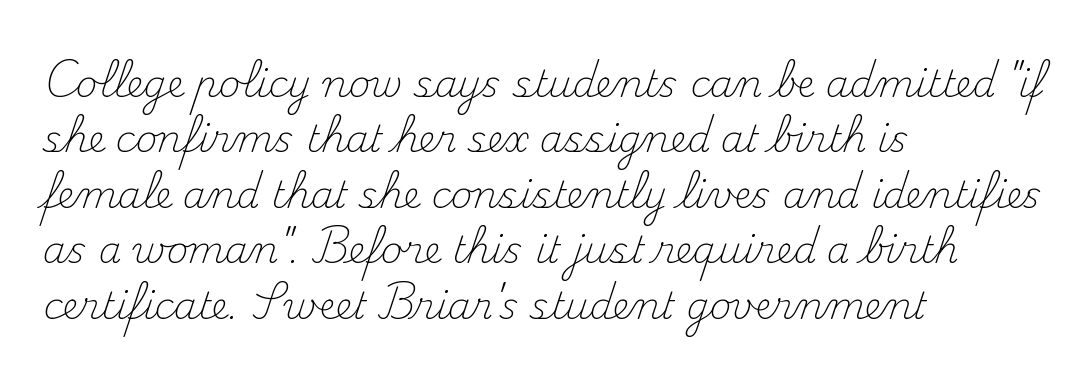
A typesetter would call this proportional, since set widths differ per character. Letter spacing: default. The paragraph shown leans on its left margin.
